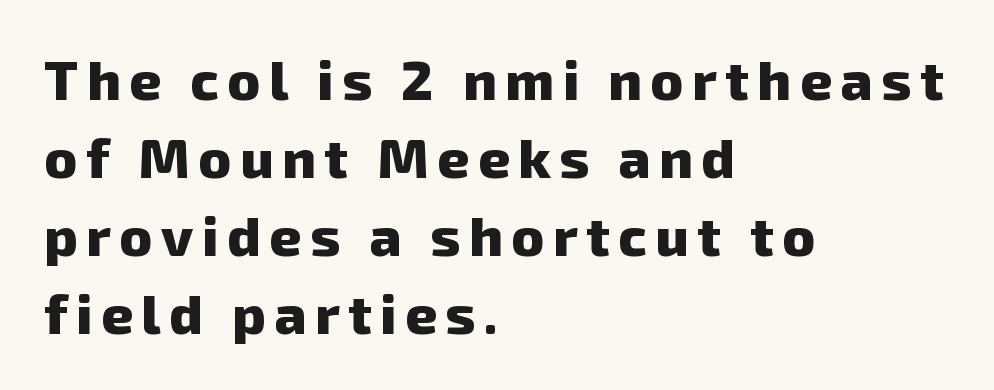
The image shows 55 px heavy sans-serif type; set left-aligned, normal line spacing (1.42x), not underlined; low stroke contrast and a medium x-height.
